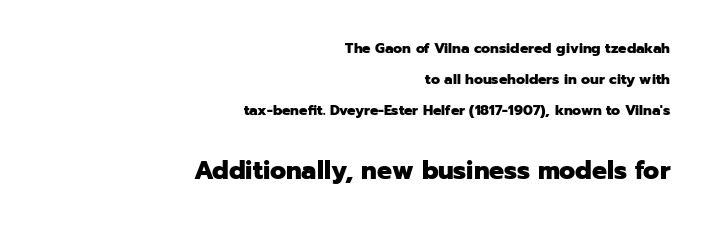
{"italic": "no", "bold": "yes", "underline": "no", "align": "right", "line_spacing": "loose", "line_spacing_ratio": 2.23, "letter_spacing": "normal", "letter_spacing_em": 0.0, "larger_block": "second", "size_ratio": 1.79, "glyph_px": 25}
